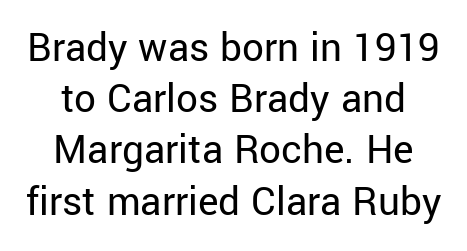
Q: Is the text bold? A: No.
Q: Is the text italic (slanted)? A: No, it is upright.
Q: Is the typeface a serif or a sans-serif typeface? A: Sans-serif.
Q: Is the text underlined? A: No.
Q: How is the paragraph aligned? A: Centered.
Q: Is the spacing between letters normal or unusually wide? A: Normal.
Q: Width (condensed, normal, or wide)? A: Normal.
Q: Stroke contrast? A: Low.
Q: x-height? A: Medium.
Q: Monospaced? A: No.
